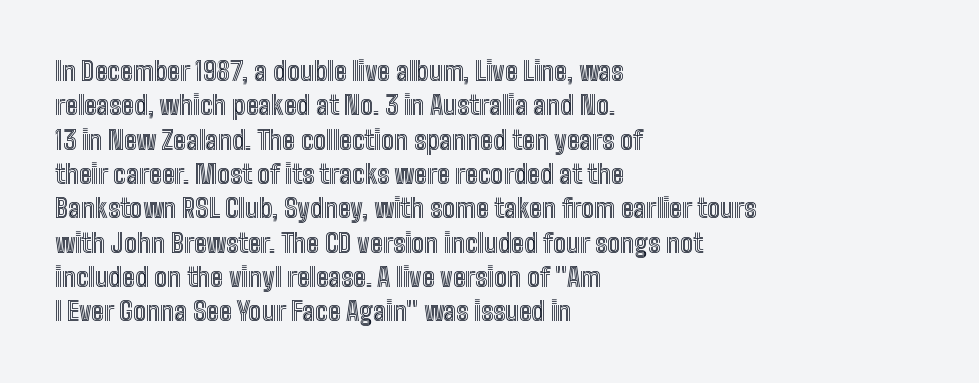
Q: Is the text italic (slanted)? A: No, it is upright.
Q: Is the text underlined? A: No.
Q: How is the paragraph aligned? A: Left-aligned.
Q: Is the spacing between letters normal or unusually wide? A: Normal.
Q: Is the spacing between lines tight, normal or loose? A: Normal.
